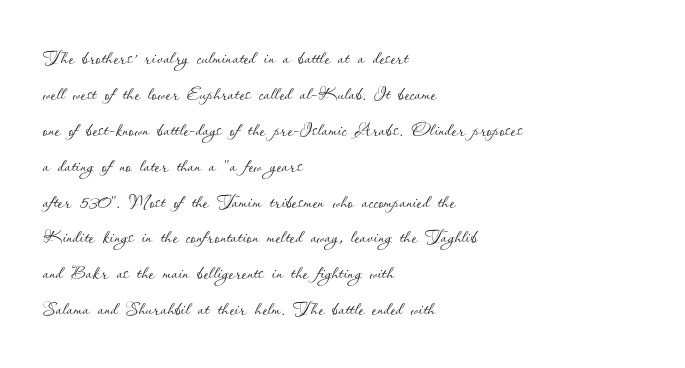
Q: Is the text bold? A: No.
Q: Is the text italic (slanted)? A: Yes.
Q: Is the text underlined? A: No.
Q: How is the paragraph aligned? A: Left-aligned.
Q: Is the spacing between letters normal or unusually wide? A: Normal.
Q: Is the spacing between lines tight, normal or loose? A: Normal.
